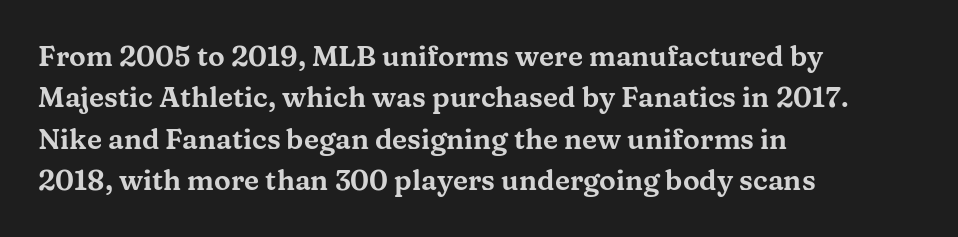
Q: Is the text italic (slanted)? A: No, it is upright.
Q: Is the typeface a serif or a sans-serif typeface? A: Serif.
Q: Is the text underlined? A: No.
Q: How is the paragraph aligned? A: Left-aligned.
Q: Is the spacing between letters normal or unusually wide? A: Normal.
Q: Is the spacing between lines tight, normal or loose? A: Normal.
Q: Width (condensed, normal, or wide)? A: Wide.
Q: Stroke contrast? A: Medium.
Q: x-height? A: Medium.
Q: Monospaced? A: No.
